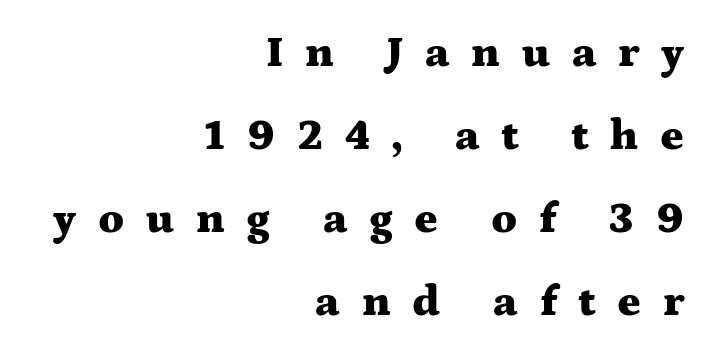
The image shows 44 px heavy, wide serif type, upright; set right-aligned, line spacing 1.89x, unusually wide letter spacing (+0.49 em), not underlined; medium stroke contrast and a medium x-height.
